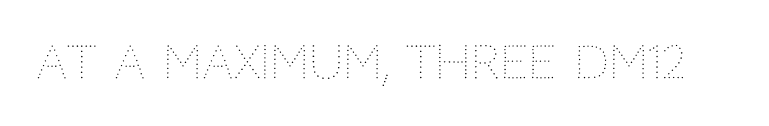
What stands out about the letter spacing? Nothing — it is the standard amount. Stroke thickness stays within the range of a standard reading face or lighter. A clean baseline with only descenders dipping below it. If you drew a line through each stem, it would be perfectly vertical. A typesetter would call this proportional, since set widths differ per character.
